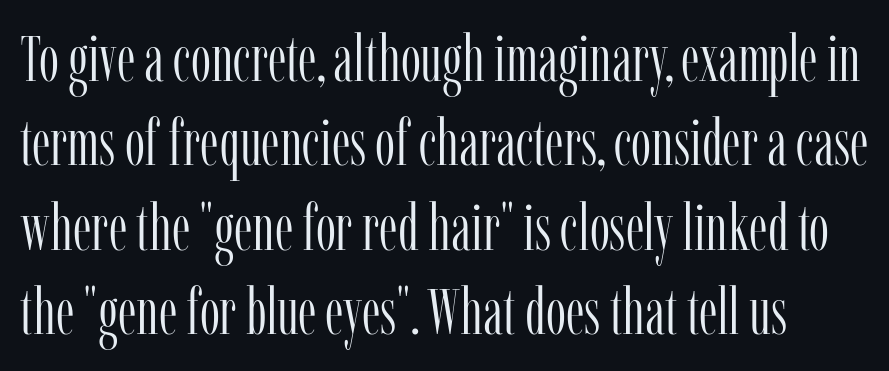
The face looks like a standard text weight, possibly lighter. Is the letter spacing exaggerated? No — it looks like the ordinary default. In terms of leading, this rendering sits right in the middle. These lines are rendered in a variable-pitch font. Yep, those are serifs on the letters.
